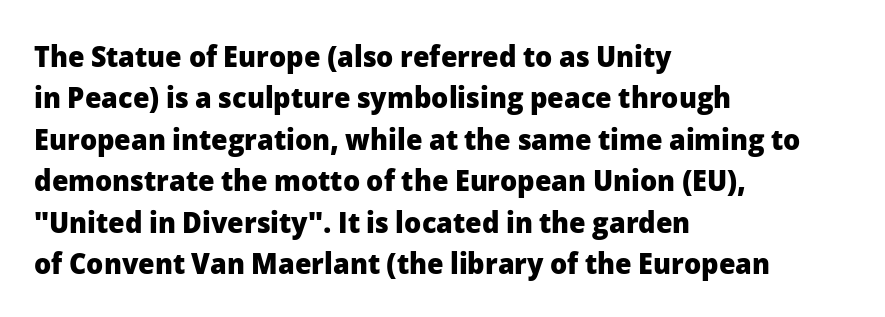
Do the letters lean? They stand straight. Spacing verdict: proportional, widths tailored to each character. Tracking here is standard; glyphs follow each other at the usual distance. Beneath every word, the page is bare.
